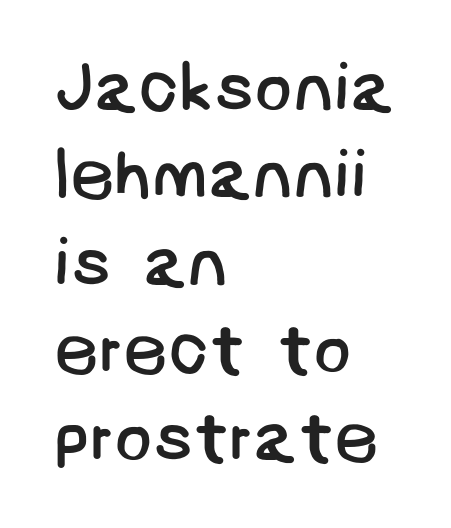
Q: Is the text bold? A: No.
Q: Is the typeface a serif or a sans-serif typeface? A: Sans-serif.
Q: Is the text underlined? A: No.
Q: How is the paragraph aligned? A: Left-aligned.
Q: Is the spacing between letters normal or unusually wide? A: Normal.
Q: Is the spacing between lines tight, normal or loose? A: Normal.
Q: Width (condensed, normal, or wide)? A: Normal.
Q: Stroke contrast? A: Low.
Q: x-height? A: Large.
